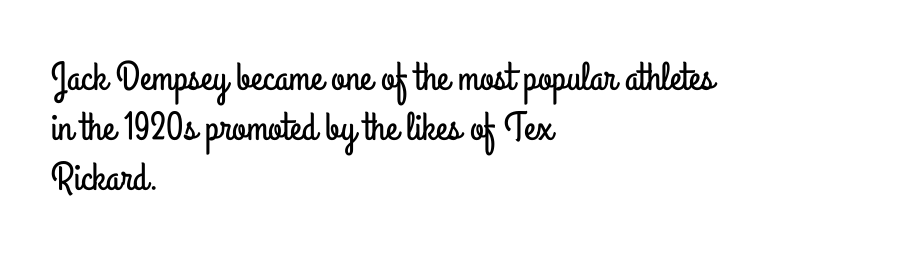
Q: Is the text italic (slanted)? A: No, it is upright.
Q: Is the typeface a serif or a sans-serif typeface? A: Sans-serif.
Q: Is the text underlined? A: No.
Q: How is the paragraph aligned? A: Left-aligned.
Q: Is the spacing between letters normal or unusually wide? A: Normal.
Q: Is the spacing between lines tight, normal or loose? A: Normal.
Q: Width (condensed, normal, or wide)? A: Condensed.
Q: Stroke contrast? A: Low.
Q: x-height? A: Small.
Q: Monospaced? A: No.
